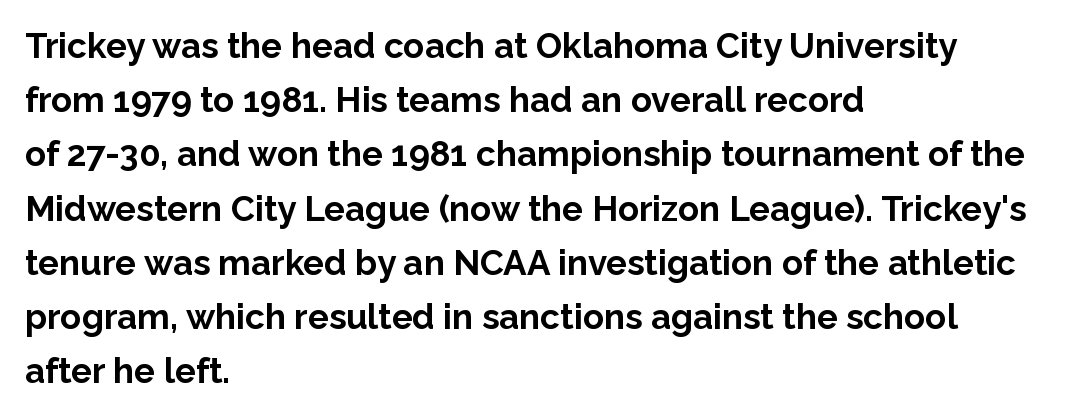
The image shows 35 px bold sans-serif type, upright; set left-aligned, normal line spacing (1.55x), normal letter spacing, not underlined; low stroke contrast and a medium x-height.
